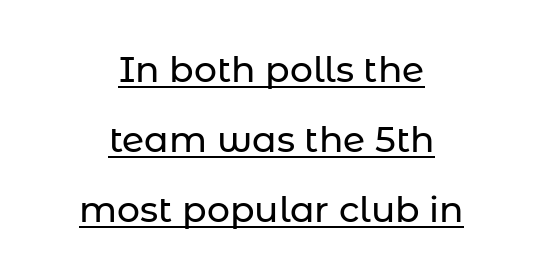
{"serif": "no", "italic": "no", "width": "normal", "stroke_contrast": "low", "x_height": "medium", "monospaced": "no", "underline": "yes", "align": "center", "line_spacing": "loose", "line_spacing_ratio": 1.95, "letter_spacing": "normal", "letter_spacing_em": 0.0, "glyph_px": 36}
